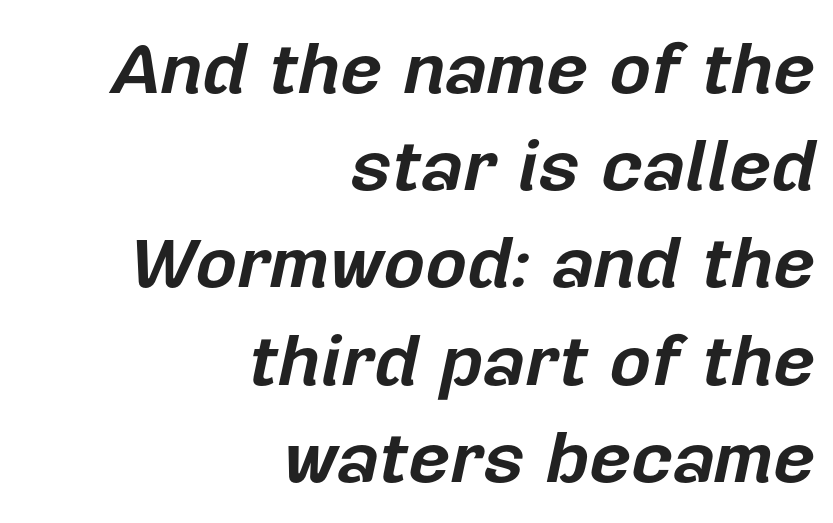
The letters advance in unequal steps, a hallmark of proportional type. Descenders are the only things crossing below the line. The typesetter chose a ragged-left arrangement here. Honestly, the letter spacing is just normal — you wouldn't notice it.
